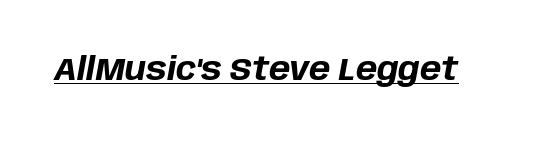
{"italic": "yes", "lean": "right", "slant_degrees": 10, "bold": "yes", "weight": "bold", "width": "normal", "stroke_contrast": "low", "x_height": "large", "monospaced": "no", "underline": "yes", "letter_spacing": "normal", "letter_spacing_em": 0.0, "glyph_px": 32}
